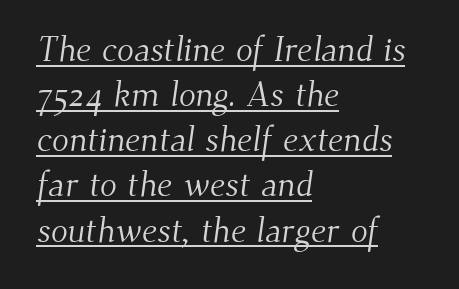
The image shows 35 px light serif type; set left-aligned, normal line spacing (1.29x), normal letter spacing, underlined; medium stroke contrast and a small x-height.
